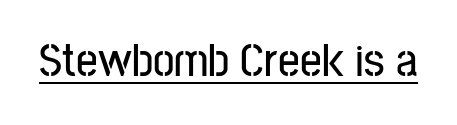
Q: Is the text italic (slanted)? A: No, it is upright.
Q: Is the typeface a serif or a sans-serif typeface? A: Sans-serif.
Q: Is the text underlined? A: Yes.
Q: Is the spacing between letters normal or unusually wide? A: Normal.
Q: Width (condensed, normal, or wide)? A: Condensed.
Q: Stroke contrast? A: Low.
Q: x-height? A: Medium.
Q: Monospaced? A: No.
